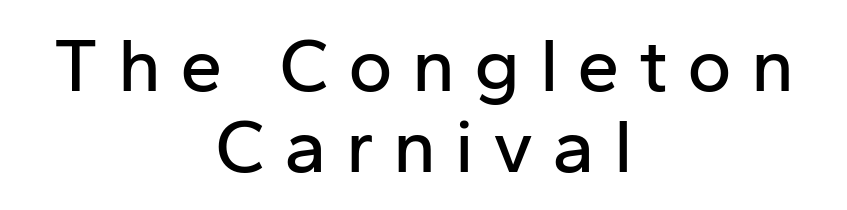
The image shows 76 px sans-serif type, upright; set centered, tight line spacing (1.07x), unusually wide letter spacing (+0.25 em), not underlined; low stroke contrast and a medium x-height.
